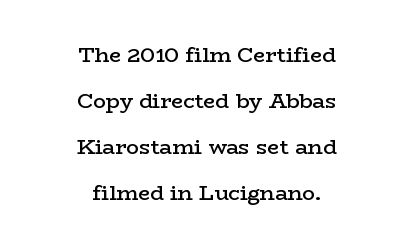
The image shows 21 px text type, upright; set centered, loose line spacing (2.19x), normal letter spacing, not underlined.
